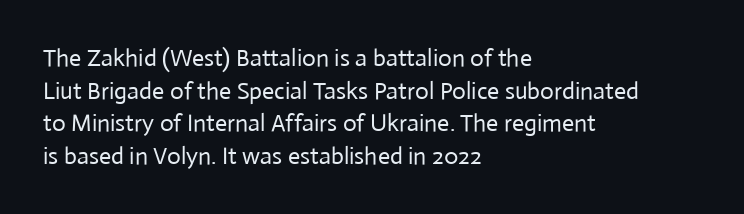
The image shows 24 px text type, upright; set left-aligned, normal line spacing (1.36x), normal letter spacing, not underlined.
